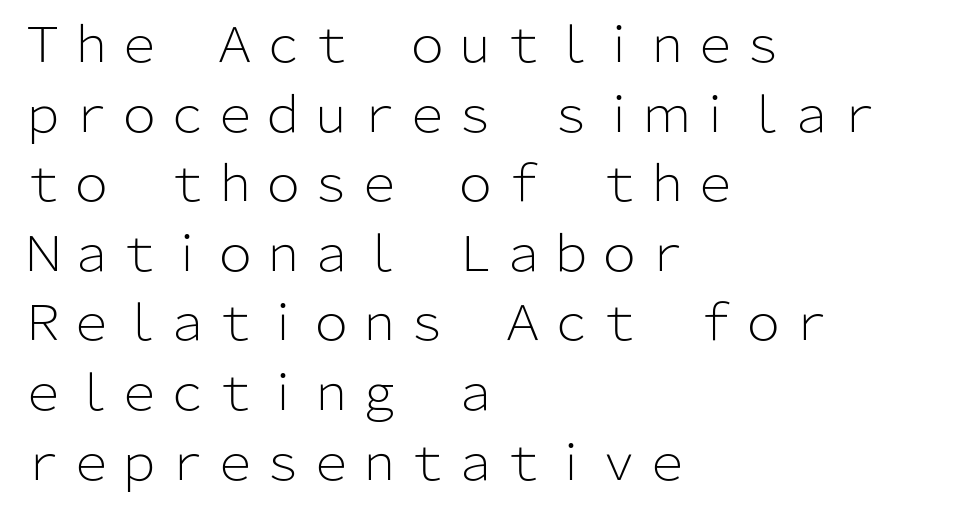
Honestly, there is no underline to notice here at all. Short and long lines alike share a common starting point at left. This sample uses an upright cut, with every glyph sitting square on the baseline. Students, note that the glyphs here touch the page at normal intervals.
